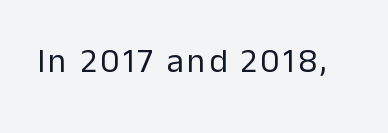
Q: Is the text bold? A: No.
Q: Is the text italic (slanted)? A: No, it is upright.
Q: Is the typeface a serif or a sans-serif typeface? A: Sans-serif.
Q: Is the text underlined? A: No.
Q: Width (condensed, normal, or wide)? A: Normal.
Q: Stroke contrast? A: Low.
Q: x-height? A: Medium.
Q: Monospaced? A: No.
